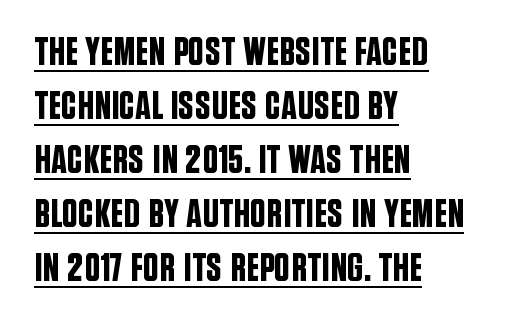
Q: Is the text italic (slanted)? A: No, it is upright.
Q: Is the typeface a serif or a sans-serif typeface? A: Sans-serif.
Q: Is the text underlined? A: Yes.
Q: How is the paragraph aligned? A: Left-aligned.
Q: Is the spacing between letters normal or unusually wide? A: Normal.
Q: Is the spacing between lines tight, normal or loose? A: Normal.
Q: Width (condensed, normal, or wide)? A: Condensed.
Q: Stroke contrast? A: Low.
Q: x-height? A: Large.
Q: Monospaced? A: No.
